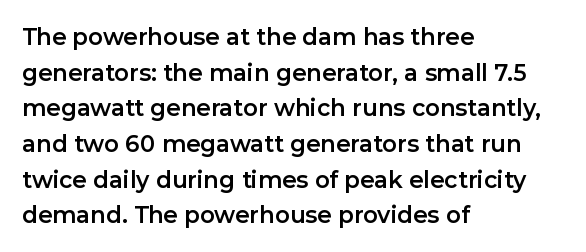
Q: Is the text italic (slanted)? A: No, it is upright.
Q: Is the text underlined? A: No.
Q: How is the paragraph aligned? A: Left-aligned.
Q: Is the spacing between letters normal or unusually wide? A: Normal.
Q: Is the spacing between lines tight, normal or loose? A: Normal.
